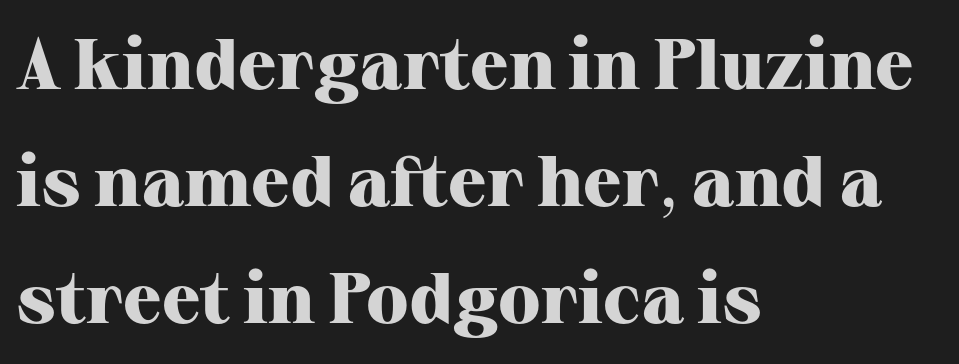
The image shows 71 px heavy serif type, upright; set left-aligned, normal line spacing (1.65x), normal letter spacing, not underlined; high stroke contrast and a medium x-height.
